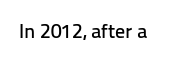
{"italic": "no", "underline": "no", "letter_spacing": "normal", "letter_spacing_em": 0.0, "glyph_px": 20}
